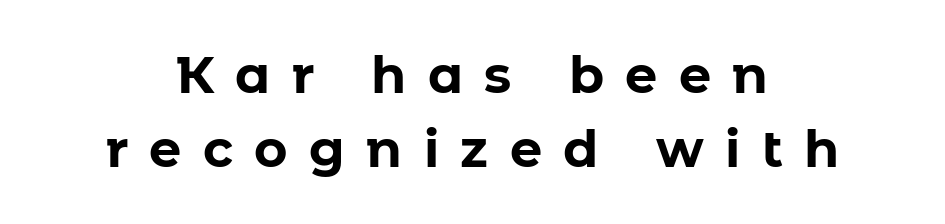
Q: Is the text bold? A: Yes.
Q: Is the text italic (slanted)? A: No, it is upright.
Q: Is the typeface a serif or a sans-serif typeface? A: Sans-serif.
Q: Is the text underlined? A: No.
Q: How is the paragraph aligned? A: Centered.
Q: Is the spacing between letters normal or unusually wide? A: Unusually wide.
Q: Is the spacing between lines tight, normal or loose? A: Normal.
Q: Width (condensed, normal, or wide)? A: Normal.
Q: Stroke contrast? A: Low.
Q: x-height? A: Medium.
Q: Monospaced? A: No.
